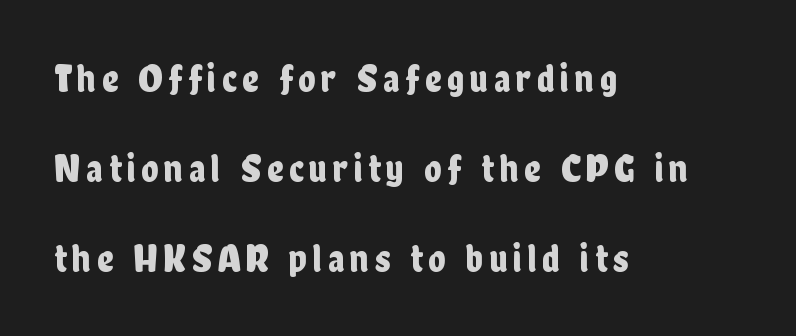
{"serif": "no", "italic": "no", "width": "condensed", "stroke_contrast": "low", "x_height": "medium", "monospaced": "no", "underline": "no", "align": "left", "line_spacing": "loose", "line_spacing_ratio": 2.25, "glyph_px": 40}
